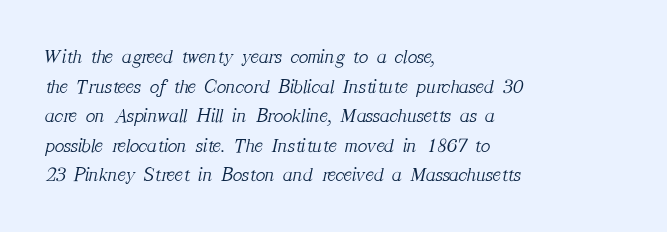
The image shows 20 px text type, italic (leaning right); set left-aligned, normal line spacing (1.48x), normal letter spacing, not underlined.
